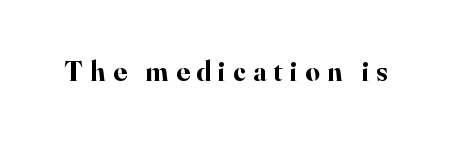
The image shows 28 px bold serif type, upright; set unusually wide letter spacing (+0.27 em), not underlined; high stroke contrast and a small x-height.
